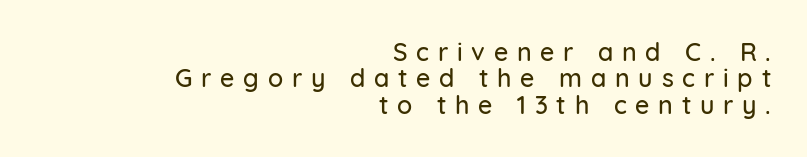
Leading: reduced. Typeset ragged left — the right edge is the straight one. The typography opts for an upright posture over an oblique one. The passage shown has open, widely tracked lettering throughout. The zone under the glyphs is completely vacant.
